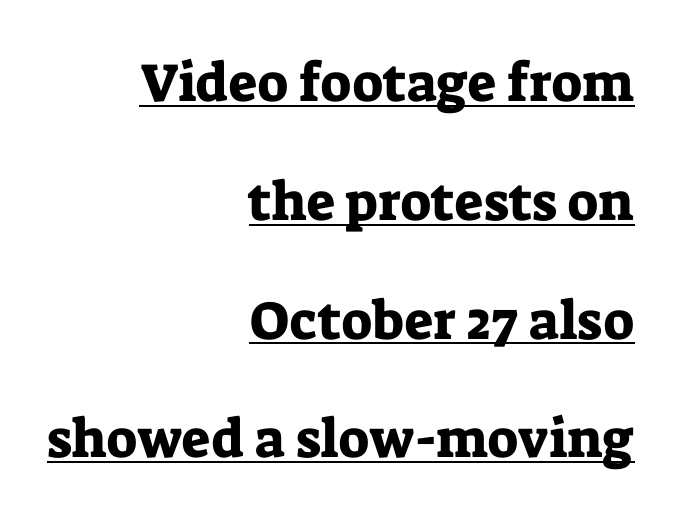
The image shows 54 px serif type, upright; set right-aligned, loose line spacing (2.2x), normal letter spacing, underlined; low stroke contrast and a medium x-height.
